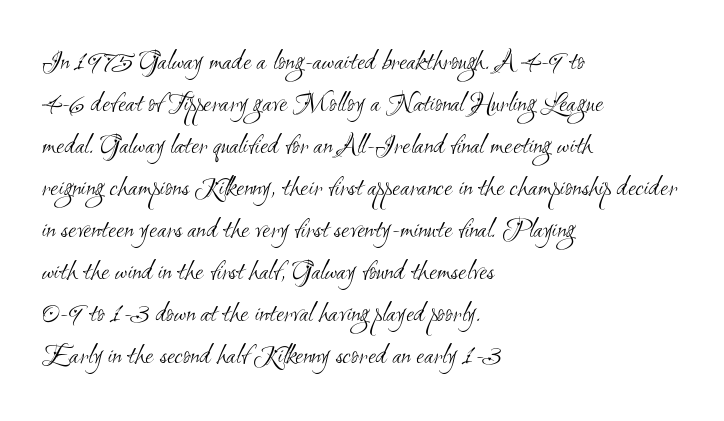
{"serif": "no", "bold": "no", "weight": "light", "width": "condensed", "stroke_contrast": "medium", "x_height": "small", "monospaced": "no", "underline": "no", "align": "left", "line_spacing": "normal", "line_spacing_ratio": 1.45, "letter_spacing": "normal", "letter_spacing_em": 0.0, "glyph_px": 29}
